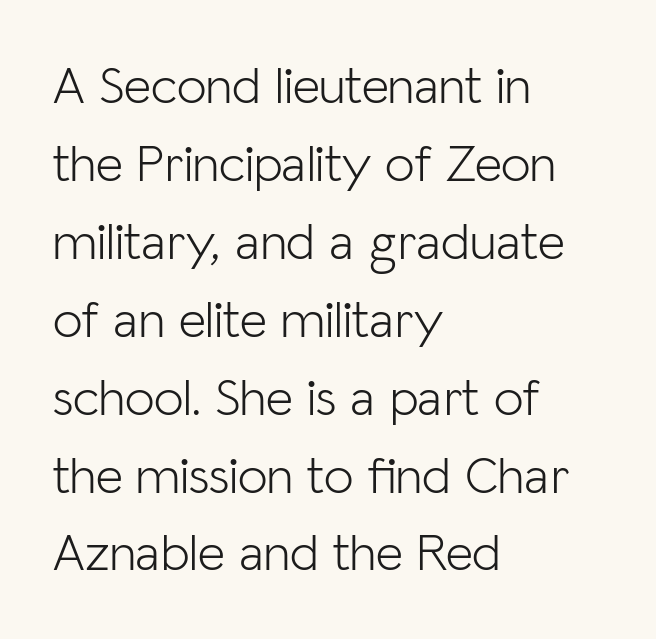
{"serif": "no", "italic": "no", "bold": "no", "weight": "light", "width": "normal", "stroke_contrast": "low", "x_height": "medium", "monospaced": "no", "underline": "no", "align": "left", "line_spacing": "normal", "line_spacing_ratio": 1.47, "letter_spacing": "normal", "letter_spacing_em": 0.0, "glyph_px": 53}
